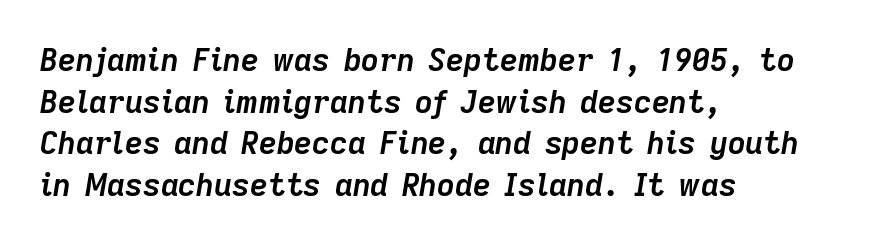
The image shows 31 px semibold type, italic (leaning right); set left-aligned, normal line spacing (1.34x), normal letter spacing, not underlined; low stroke contrast and a medium x-height.
